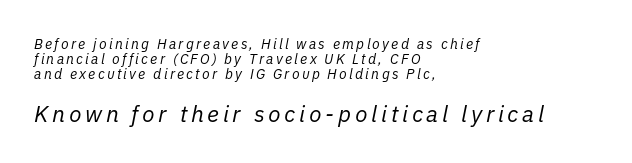
Compared with ordinary roman type, these characters are visibly tilted. Each stroke keeps to a modest, everyday thickness or less. The designer gave the closing block more size than the opening block. The compositor pushed each line to the left boundary.
